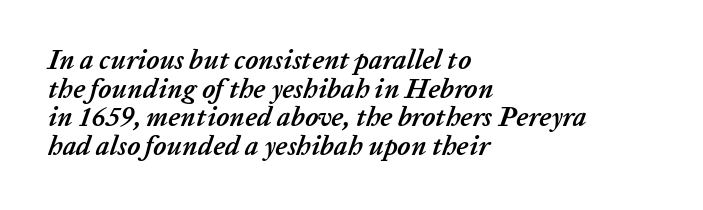
Q: Is the text bold? A: Yes.
Q: Is the text italic (slanted)? A: Yes, it leans right by about 20 degrees.
Q: Is the text underlined? A: No.
Q: How is the paragraph aligned? A: Left-aligned.
Q: Is the spacing between letters normal or unusually wide? A: Normal.
Q: Is the spacing between lines tight, normal or loose? A: Tight.
